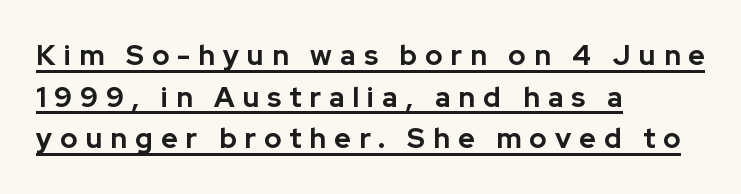
{"serif": "no", "italic": "no", "bold": "yes", "weight": "bold", "width": "normal", "stroke_contrast": "low", "x_height": "medium", "monospaced": "no", "underline": "yes", "align": "left", "line_spacing": "normal", "line_spacing_ratio": 1.49, "letter_spacing": "wide", "letter_spacing_em": 0.29, "glyph_px": 28}
